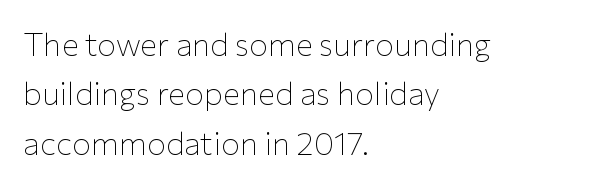
Q: Is the text bold? A: No.
Q: Is the text italic (slanted)? A: No, it is upright.
Q: Is the typeface a serif or a sans-serif typeface? A: Sans-serif.
Q: Is the text underlined? A: No.
Q: How is the paragraph aligned? A: Left-aligned.
Q: Is the spacing between letters normal or unusually wide? A: Normal.
Q: Is the spacing between lines tight, normal or loose? A: Normal.
Q: Width (condensed, normal, or wide)? A: Normal.
Q: Stroke contrast? A: Low.
Q: x-height? A: Medium.
Q: Monospaced? A: No.
